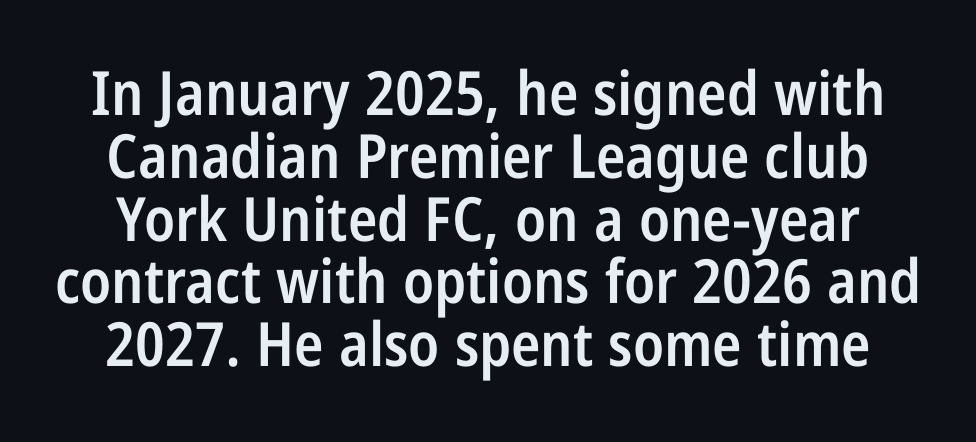
The image shows 61 px semibold, condensed sans-serif type, upright; set tight line spacing (1.03x), normal letter spacing, not underlined; low stroke contrast and a large x-height.
